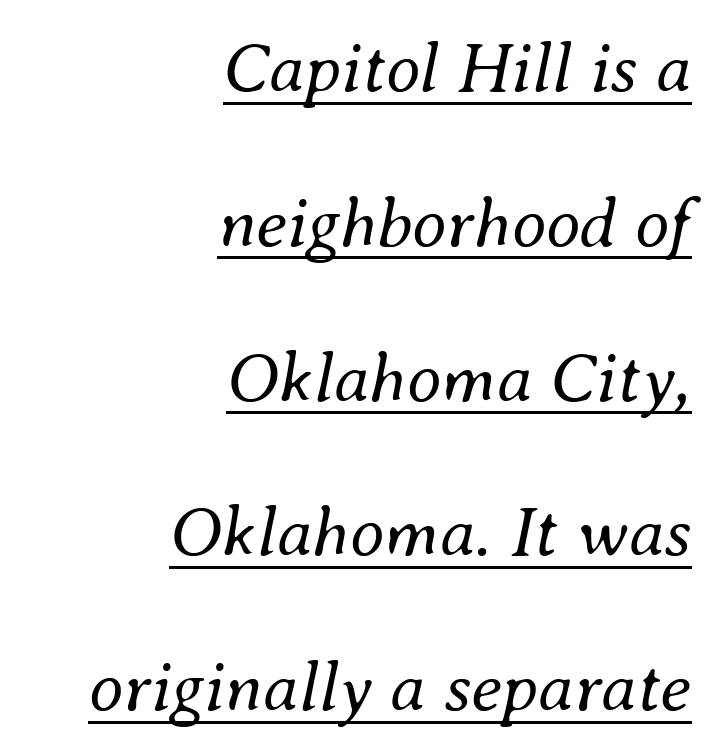
{"italic": "yes", "lean": "right", "slant_degrees": 8, "bold": "no", "weight": "regular", "width": "normal", "stroke_contrast": "medium", "x_height": "small", "monospaced": "no", "underline": "yes", "align": "right", "line_spacing": "loose", "line_spacing_ratio": 2.18, "letter_spacing": "normal", "letter_spacing_em": 0.0, "glyph_px": 71}
